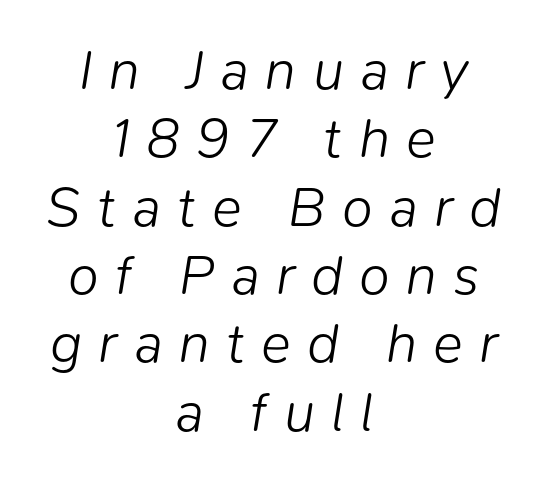
{"italic": "yes", "lean": "right", "slant_degrees": 9, "bold": "no", "weight": "light", "width": "normal", "stroke_contrast": "low", "x_height": "medium", "monospaced": "no", "underline": "no", "align": "center", "line_spacing_ratio": 1.22, "letter_spacing": "wide", "letter_spacing_em": 0.29, "glyph_px": 56}
